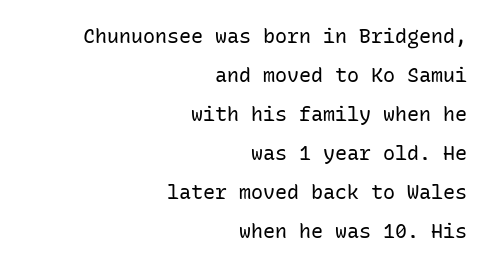
{"italic": "no", "bold": "no", "underline": "no", "align": "right", "line_spacing": "loose", "line_spacing_ratio": 1.95, "letter_spacing": "normal", "letter_spacing_em": 0.0, "glyph_px": 20}
